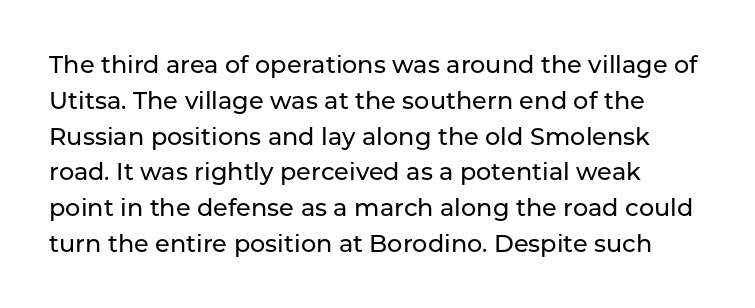
{"italic": "no", "underline": "no", "line_spacing": "normal", "line_spacing_ratio": 1.49, "letter_spacing": "normal", "letter_spacing_em": 0.0, "glyph_px": 24}
